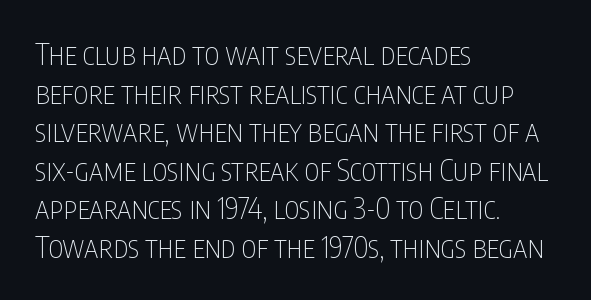
Q: Is the text bold? A: No.
Q: Is the text italic (slanted)? A: No, it is upright.
Q: Is the typeface a serif or a sans-serif typeface? A: Sans-serif.
Q: Is the text underlined? A: No.
Q: How is the paragraph aligned? A: Left-aligned.
Q: Is the spacing between letters normal or unusually wide? A: Normal.
Q: Is the spacing between lines tight, normal or loose? A: Normal.
Q: Width (condensed, normal, or wide)? A: Condensed.
Q: Stroke contrast? A: Low.
Q: x-height? A: Large.
Q: Monospaced? A: No.
